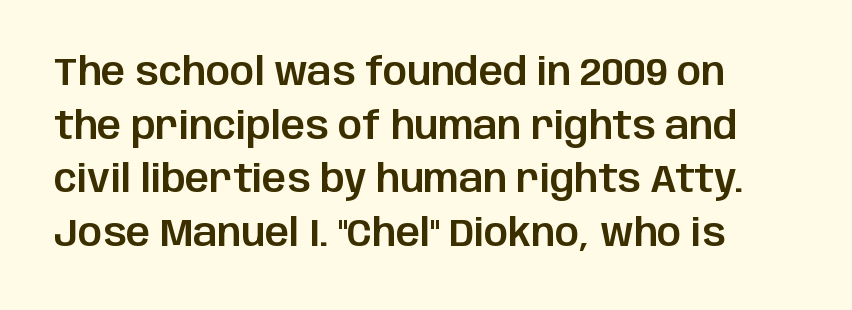
Q: Is the text italic (slanted)? A: No, it is upright.
Q: Is the typeface a serif or a sans-serif typeface? A: Sans-serif.
Q: Is the text underlined? A: No.
Q: Is the spacing between letters normal or unusually wide? A: Normal.
Q: Is the spacing between lines tight, normal or loose? A: Normal.
Q: Width (condensed, normal, or wide)? A: Normal.
Q: Stroke contrast? A: Low.
Q: x-height? A: Large.
Q: Monospaced? A: No.
